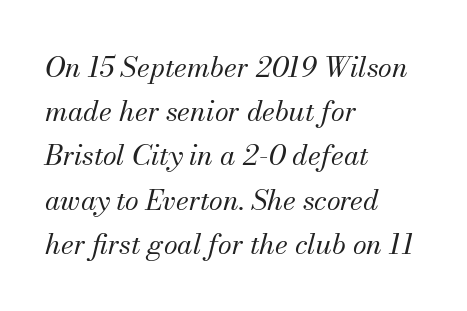
A normal amount of white space separates one row of letters from the next. Type style note: has serifs. The strip under each line holds only bare page. You can tell it's italic because the verticals aren't actually vertical. Weight class: somewhere from thin through regular. Here the designer chose a conventional face with non-uniform glyph widths.
